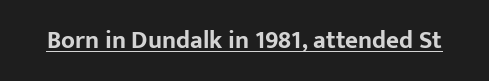
{"italic": "no", "bold": "yes", "underline": "yes", "letter_spacing": "normal", "letter_spacing_em": 0.0, "glyph_px": 25}
